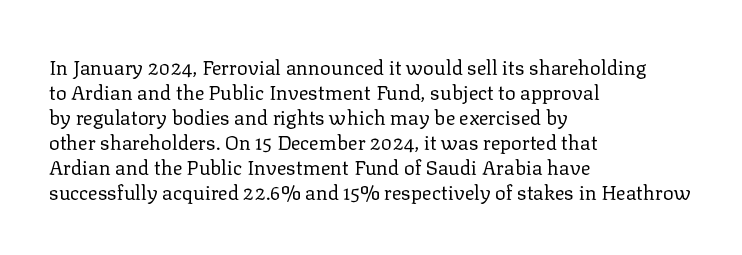
The image shows 20 px text type, upright; set left-aligned, normal line spacing (1.25x), normal letter spacing, not underlined.
